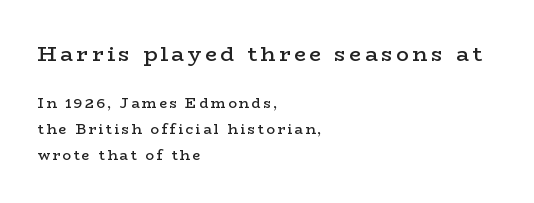
{"italic": "no", "bold": "semi", "underline": "no", "align": "left", "line_spacing_ratio": 1.84, "larger_block": "first", "size_ratio": 1.5, "glyph_px": 21}
